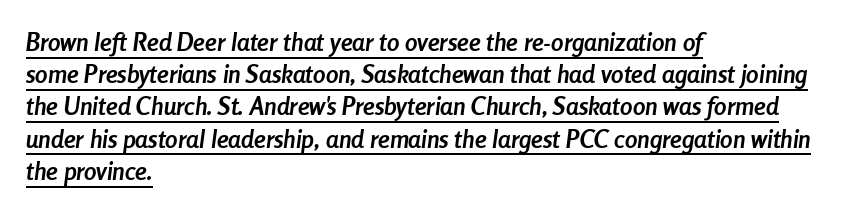
The image shows 25 px bold type, italic (leaning right); set left-aligned, normal line spacing (1.29x), normal letter spacing, underlined.
